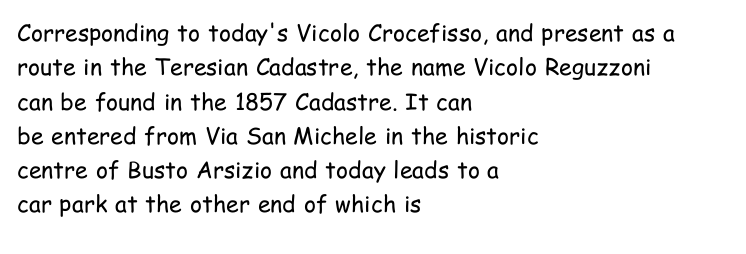
{"italic": "no", "bold": "no", "underline": "no", "align": "left", "line_spacing": "normal", "line_spacing_ratio": 1.49, "letter_spacing": "normal", "letter_spacing_em": 0.0, "glyph_px": 23}
